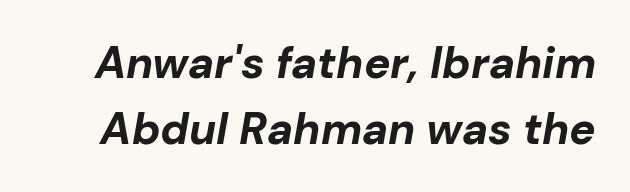
In terms of leading, this rendering sits right in the middle. Heavy, bold letterforms. Note the varied advance widths — an 'i' is clearly narrower than an 'm'. The glyphs look as if they've been sheared to an angle. The horizontal fit of the characters is conventional and even. Words float on clear page, feet unadorned.
